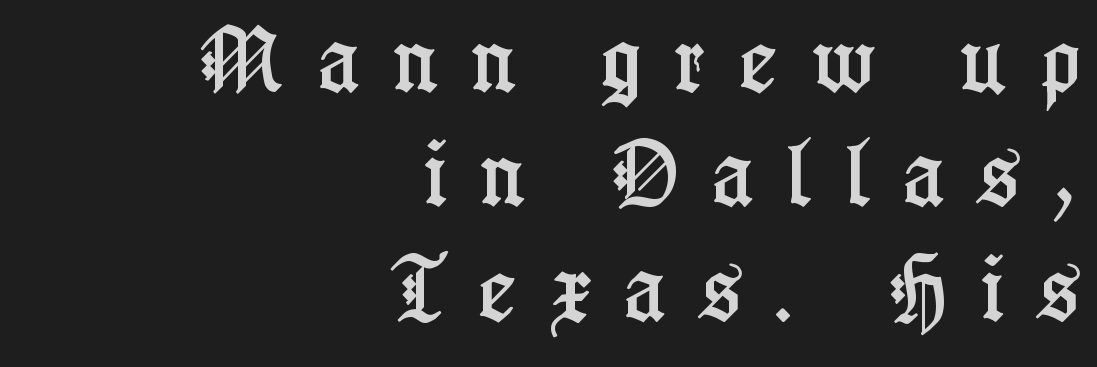
{"serif": "yes", "italic": "no", "width": "condensed", "stroke_contrast": "low", "x_height": "medium", "monospaced": "no", "underline": "no", "align": "right", "line_spacing": "normal", "line_spacing_ratio": 1.59, "letter_spacing": "wide", "letter_spacing_em": 0.47, "glyph_px": 72}
